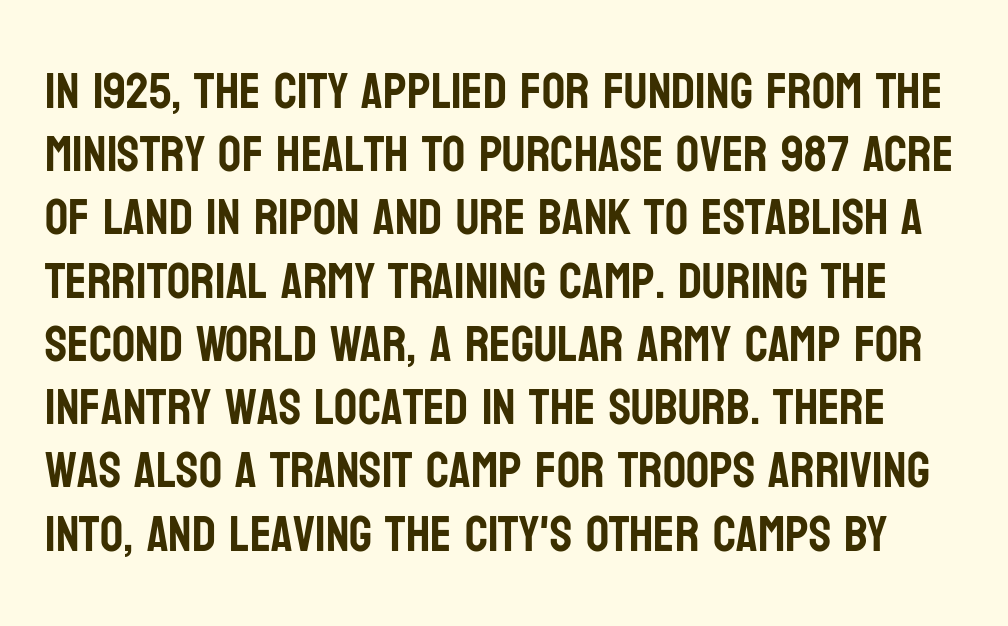
The image shows 51 px condensed sans-serif type, upright; set line spacing 1.24x, normal letter spacing, not underlined; low stroke contrast and a large x-height.
